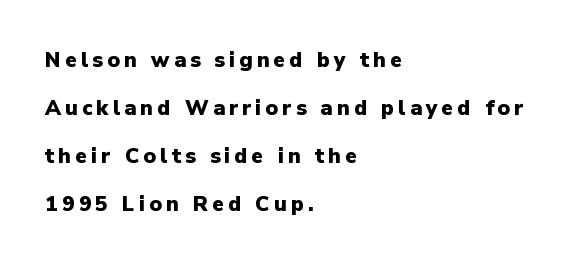
The image shows 21 px bold type, upright; set left-aligned, loose line spacing (2.28x), unusually wide letter spacing (+0.2 em), not underlined.
